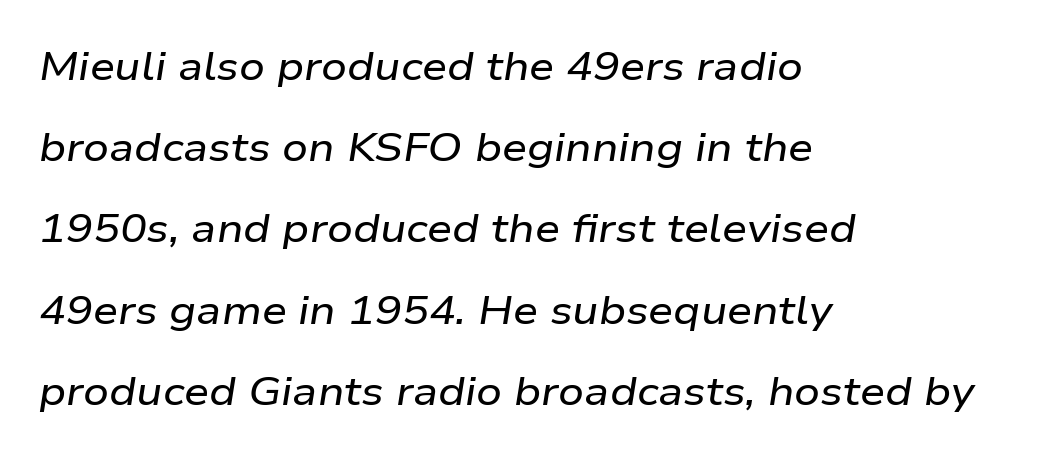
{"italic": "yes", "lean": "right", "slant_degrees": 9, "width": "wide", "stroke_contrast": "low", "x_height": "medium", "monospaced": "no", "underline": "no", "align": "left", "line_spacing": "loose", "line_spacing_ratio": 2.03, "letter_spacing": "normal", "letter_spacing_em": 0.0, "glyph_px": 40}
